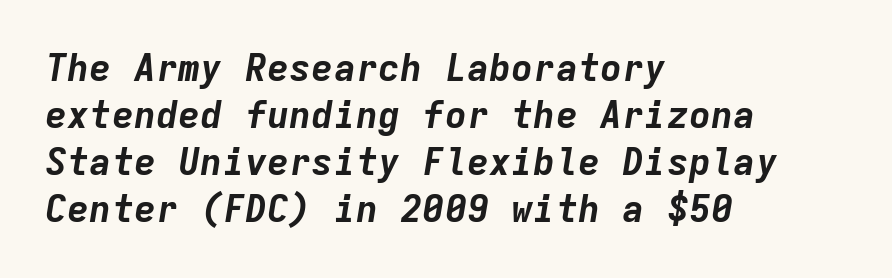
{"italic": "yes", "lean": "right", "slant_degrees": 9, "bold": "yes", "weight": "bold", "width": "normal", "stroke_contrast": "low", "x_height": "medium", "monospaced": "yes", "underline": "no", "align": "left", "line_spacing": "normal", "line_spacing_ratio": 1.27, "letter_spacing": "normal", "letter_spacing_em": 0.0, "glyph_px": 37}
